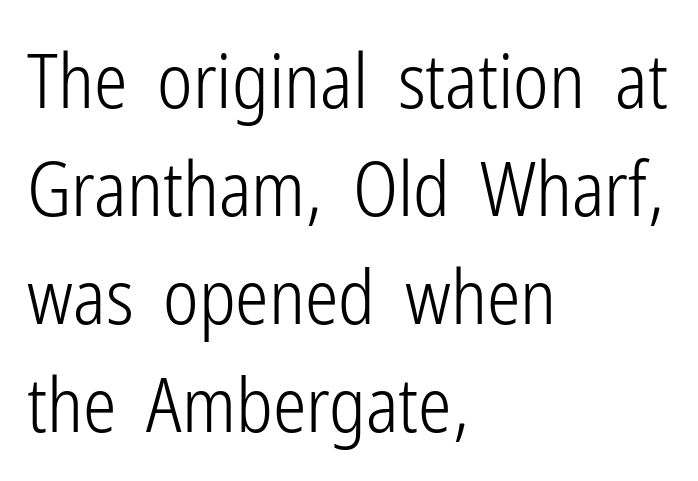
Q: Is the text bold? A: No.
Q: Is the text italic (slanted)? A: No, it is upright.
Q: Is the typeface a serif or a sans-serif typeface? A: Sans-serif.
Q: Is the text underlined? A: No.
Q: How is the paragraph aligned? A: Left-aligned.
Q: Is the spacing between letters normal or unusually wide? A: Normal.
Q: Is the spacing between lines tight, normal or loose? A: Normal.
Q: Width (condensed, normal, or wide)? A: Condensed.
Q: Stroke contrast? A: Low.
Q: x-height? A: Medium.
Q: Monospaced? A: No.
